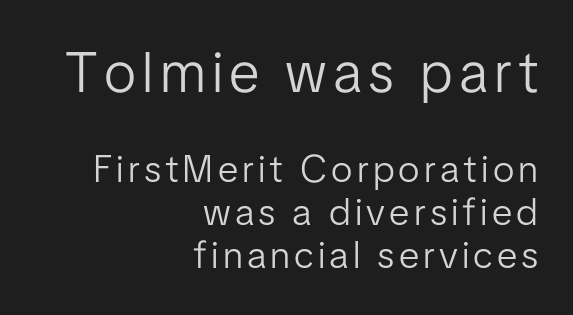
Q: Is the text bold? A: No.
Q: Is the text italic (slanted)? A: No, it is upright.
Q: Is the typeface a serif or a sans-serif typeface? A: Sans-serif.
Q: Is the text underlined? A: No.
Q: How is the paragraph aligned? A: Right-aligned.
Q: Is the spacing between lines tight, normal or loose? A: Tight.
Q: Which block of text is set in a larger size, the first (top) or the second (bottom)? A: The first (top) one.
Q: Width (condensed, normal, or wide)? A: Normal.
Q: Stroke contrast? A: Low.
Q: x-height? A: Medium.
Q: Monospaced? A: No.
